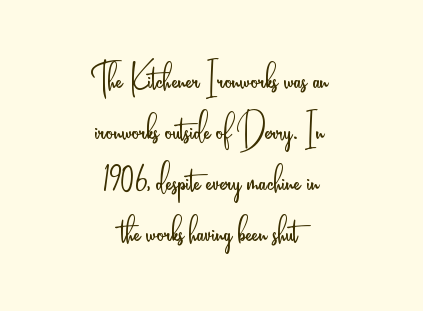
Q: Is the text bold? A: No.
Q: Is the typeface a serif or a sans-serif typeface? A: Sans-serif.
Q: Is the text underlined? A: No.
Q: How is the paragraph aligned? A: Centered.
Q: Is the spacing between letters normal or unusually wide? A: Normal.
Q: Is the spacing between lines tight, normal or loose? A: Tight.
Q: Width (condensed, normal, or wide)? A: Condensed.
Q: Stroke contrast? A: Low.
Q: x-height? A: Small.
Q: Monospaced? A: No.
